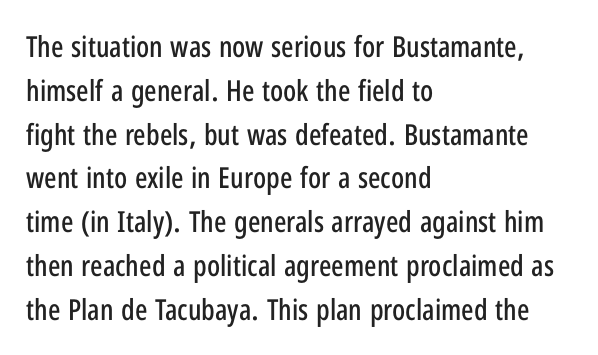
Upright lettering throughout. Letterform terminals end flat and unadorned throughout the passage. Inter-character spacing is left at the font's built-in metrics. Compared with typical paragraphs, the rows here are spaced about the same.
